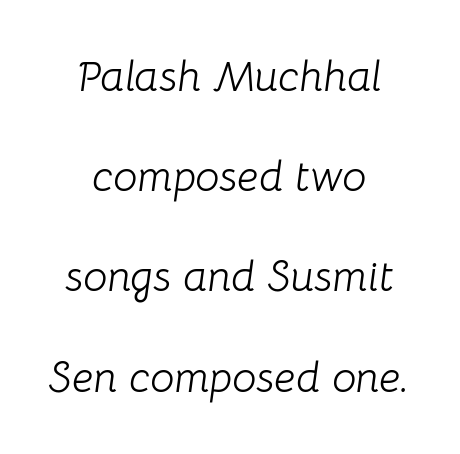
Q: Is the text bold? A: No.
Q: Is the text italic (slanted)? A: Yes, it leans right by about 8 degrees.
Q: Is the text underlined? A: No.
Q: How is the paragraph aligned? A: Centered.
Q: Is the spacing between letters normal or unusually wide? A: Normal.
Q: Is the spacing between lines tight, normal or loose? A: Loose.
Q: Width (condensed, normal, or wide)? A: Normal.
Q: Stroke contrast? A: Low.
Q: x-height? A: Medium.
Q: Monospaced? A: No.
